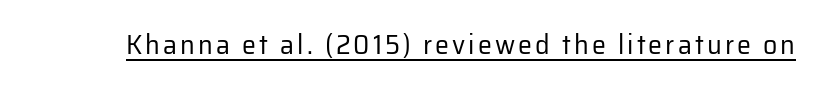
{"serif": "no", "italic": "no", "bold": "no", "weight": "regular", "width": "normal", "stroke_contrast": "low", "x_height": "medium", "monospaced": "no", "underline": "yes", "glyph_px": 28}
